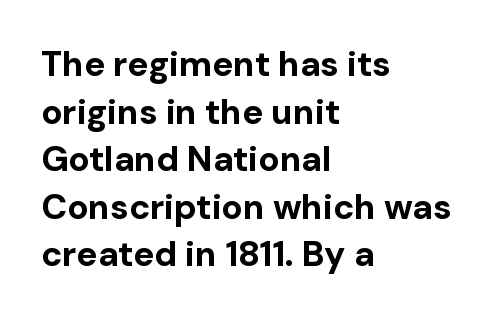
The image shows 35 px bold sans-serif type, upright; set left-aligned, normal line spacing (1.36x), normal letter spacing, not underlined; low stroke contrast and a medium x-height.
